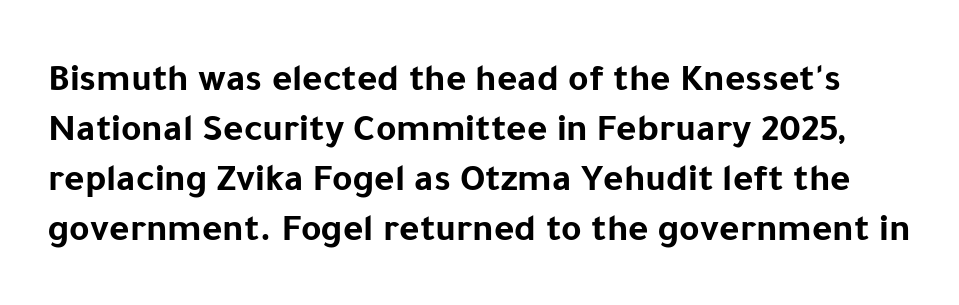
Q: Is the text bold? A: Yes.
Q: Is the text italic (slanted)? A: No, it is upright.
Q: Is the typeface a serif or a sans-serif typeface? A: Sans-serif.
Q: Is the text underlined? A: No.
Q: Is the spacing between letters normal or unusually wide? A: Normal.
Q: Is the spacing between lines tight, normal or loose? A: Normal.
Q: Width (condensed, normal, or wide)? A: Normal.
Q: Stroke contrast? A: Low.
Q: x-height? A: Medium.
Q: Monospaced? A: No.
